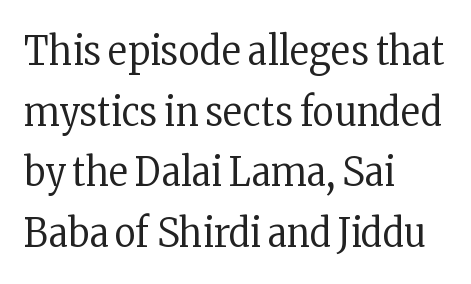
Q: Is the text bold? A: No.
Q: Is the text italic (slanted)? A: No, it is upright.
Q: Is the typeface a serif or a sans-serif typeface? A: Serif.
Q: Is the text underlined? A: No.
Q: How is the paragraph aligned? A: Left-aligned.
Q: Is the spacing between letters normal or unusually wide? A: Normal.
Q: Is the spacing between lines tight, normal or loose? A: Normal.
Q: Width (condensed, normal, or wide)? A: Condensed.
Q: Stroke contrast? A: Low.
Q: x-height? A: Medium.
Q: Monospaced? A: No.
